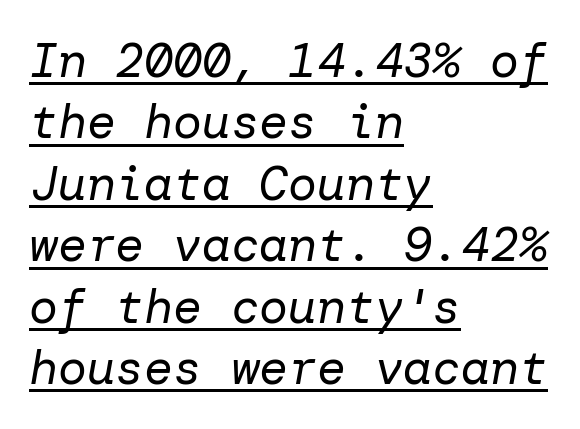
The specimen reads as italic at a glance. The letterforms sit at book weight or below. Spacing between characters is what you'd get straight out of the box. Quick note: underline on.
